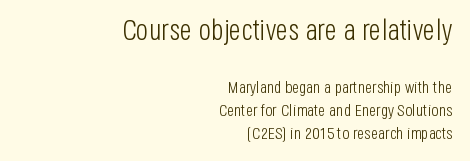
Q: Is the text bold? A: No.
Q: Is the text italic (slanted)? A: No, it is upright.
Q: Is the typeface a serif or a sans-serif typeface? A: Sans-serif.
Q: Is the text underlined? A: No.
Q: How is the paragraph aligned? A: Right-aligned.
Q: Is the spacing between letters normal or unusually wide? A: Normal.
Q: Is the spacing between lines tight, normal or loose? A: Normal.
Q: Which block of text is set in a larger size, the first (top) or the second (bottom)? A: The first (top) one.
Q: Width (condensed, normal, or wide)? A: Condensed.
Q: Stroke contrast? A: Low.
Q: x-height? A: Large.
Q: Monospaced? A: No.
